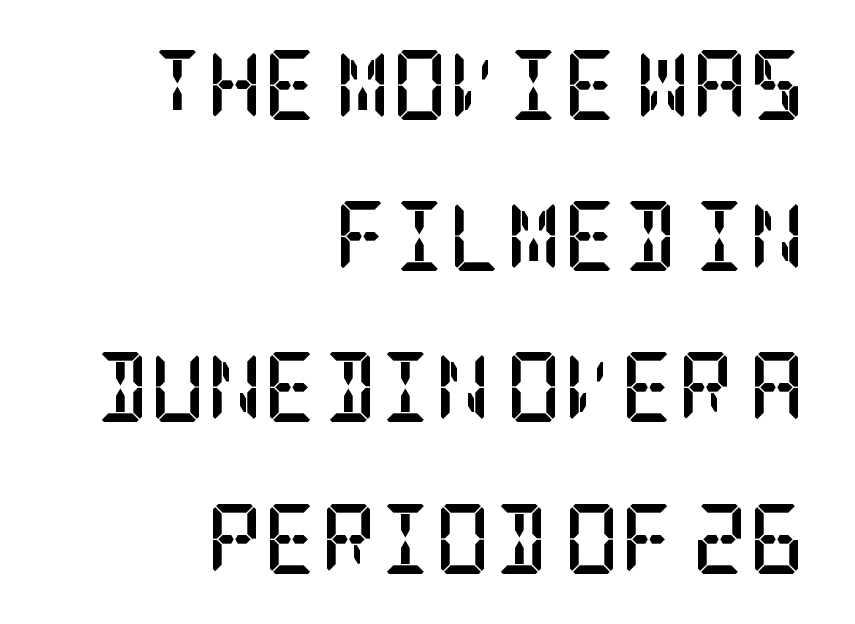
Q: Is the text bold? A: Yes.
Q: Is the text italic (slanted)? A: No, it is upright.
Q: Is the typeface a serif or a sans-serif typeface? A: Serif.
Q: Is the text underlined? A: No.
Q: How is the paragraph aligned? A: Right-aligned.
Q: Is the spacing between letters normal or unusually wide? A: Normal.
Q: Is the spacing between lines tight, normal or loose? A: Loose.
Q: Width (condensed, normal, or wide)? A: Condensed.
Q: Stroke contrast? A: Low.
Q: x-height? A: Large.
